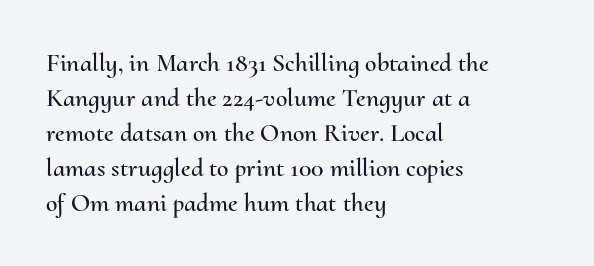
The image shows 26 px text type, upright; set left-aligned, normal line spacing (1.35x), normal letter spacing, not underlined.
